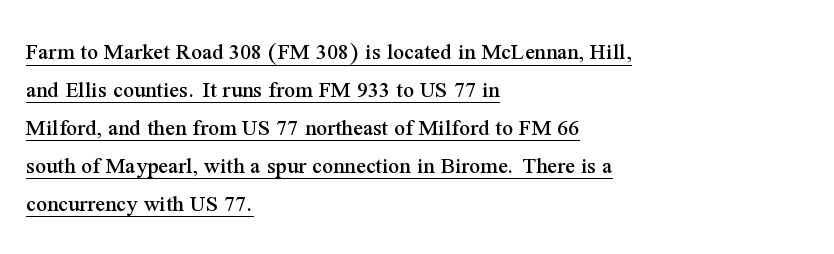
Here the glyphs are tracked normally, forming tight word shapes. Every stem runs plumb, perpendicular to the baseline. Is there an underline? Yes — a line sits under the letters. The lines sit at an ordinary, default distance from one another. One-word summary of the alignment: left.
